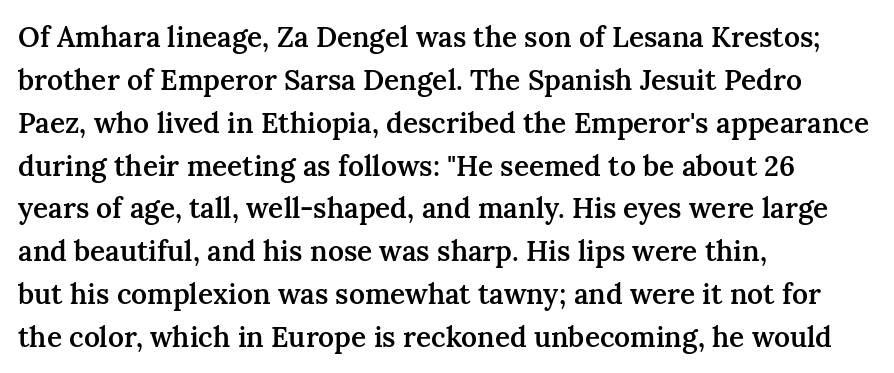
The passage shown has conventional tracking throughout. The typography opts for an upright posture over an oblique one. Rows of type keep a routine distance in the vertical direction. You can tell from the footed stems that serif type was used.
